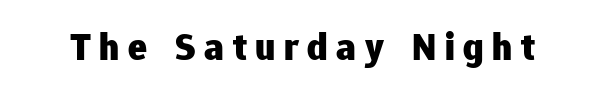
In terms of posture, this sample is upright. You could not count columns in this text — the font is proportionally spaced. In terms of weight, the rendering is a true, heavy bold. Anything drawn beneath the words? Only blank space. Honestly, the letter spacing is so wide it's the main thing you notice. The designer went with a sans here, leaving each stem footless.
